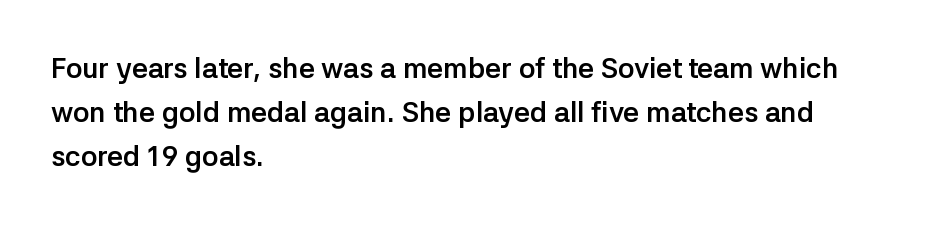
The image shows 28 px semibold sans-serif type, upright; set left-aligned, normal line spacing (1.58x), normal letter spacing, not underlined; low stroke contrast and a medium x-height.
